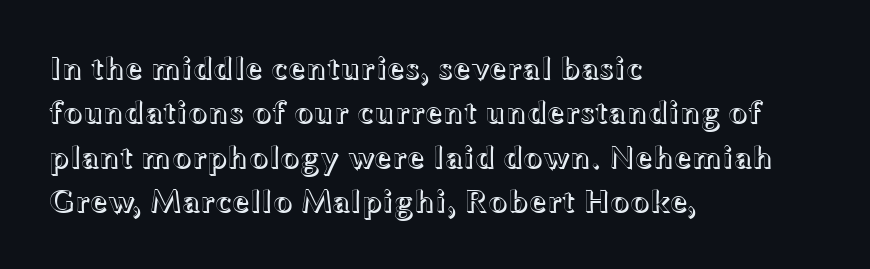
Q: Is the text italic (slanted)? A: No, it is upright.
Q: Is the text underlined? A: No.
Q: How is the paragraph aligned? A: Left-aligned.
Q: Is the spacing between letters normal or unusually wide? A: Normal.
Q: Is the spacing between lines tight, normal or loose? A: Normal.
Q: Width (condensed, normal, or wide)? A: Wide.
Q: x-height? A: Medium.
Q: Monospaced? A: No.
